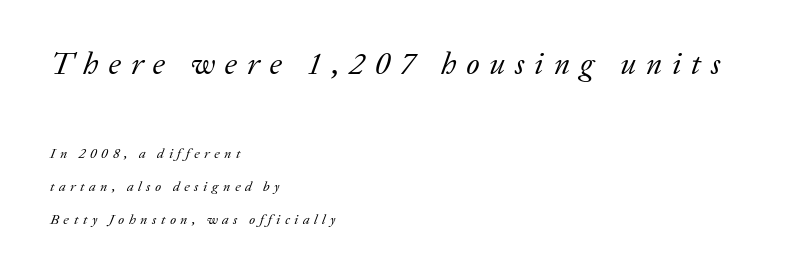
Honestly, the letter spacing is so wide it's the main thing you notice. You get the large type first, then a drop to smaller type. Does the type have serifs? Yes, each stem ends in a small foot. The baseline area is clear. Each letter keeps its own natural width here, so spacing adapts to shape.
